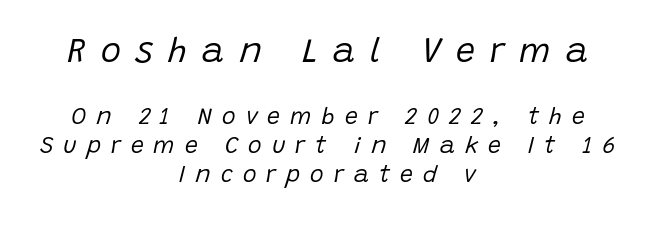
The face used here is proportionally spaced, like ordinary book or web type. Regarding leading, the lines here are spaced in the standard way. Clear beneath every line of the passage. Designer's note — italics engaged. Substantial extra tracking has been applied to these lines. Is the lower block the larger one? No — the upper block carries the bigger type.
